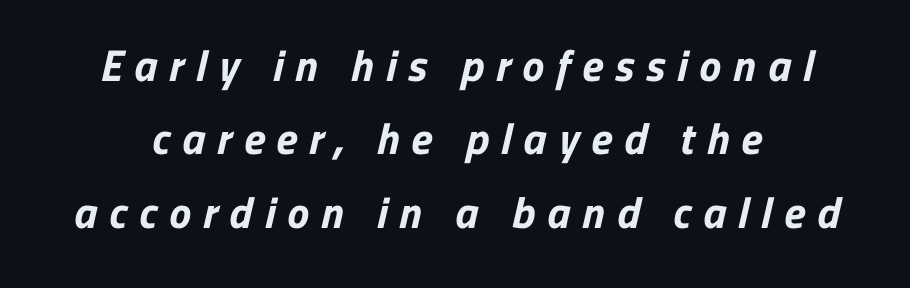
The image shows 44 px bold sans-serif type; set normal line spacing (1.67x), unusually wide letter spacing (+0.27 em), not underlined; low stroke contrast and a medium x-height.
